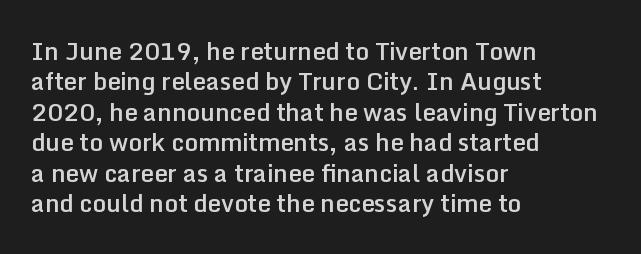
The image shows 24 px text type, upright; set left-aligned, normal line spacing (1.27x), normal letter spacing, not underlined.
